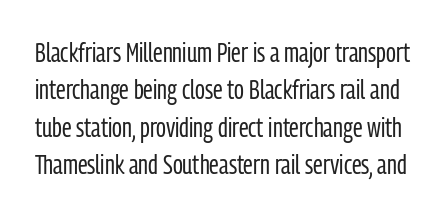
The image shows 27 px text type, upright; set normal line spacing (1.38x), normal letter spacing, not underlined.
